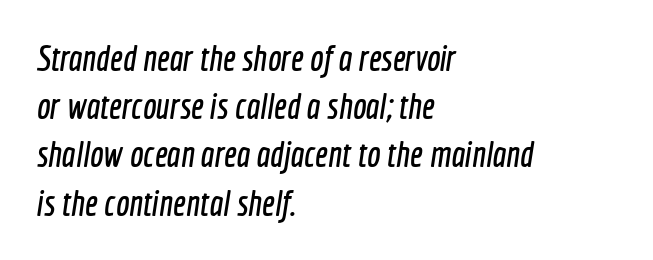
The image shows 36 px condensed sans-serif type; set left-aligned, normal line spacing (1.34x), normal letter spacing, not underlined; a medium x-height.
